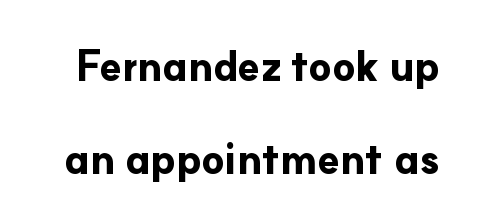
This sample trades compactness for vertical openness between lines. Style check: upright. Typographic density is high because the face is bold. Do the characters align in a grid? No, the font is proportional. Underline: absent.
